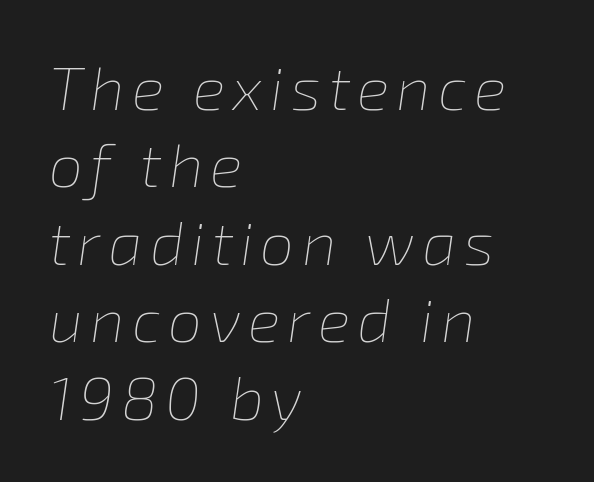
The image shows 61 px thin type, italic (leaning right); set left-aligned, normal line spacing (1.27x), not underlined; low stroke contrast and a medium x-height.
